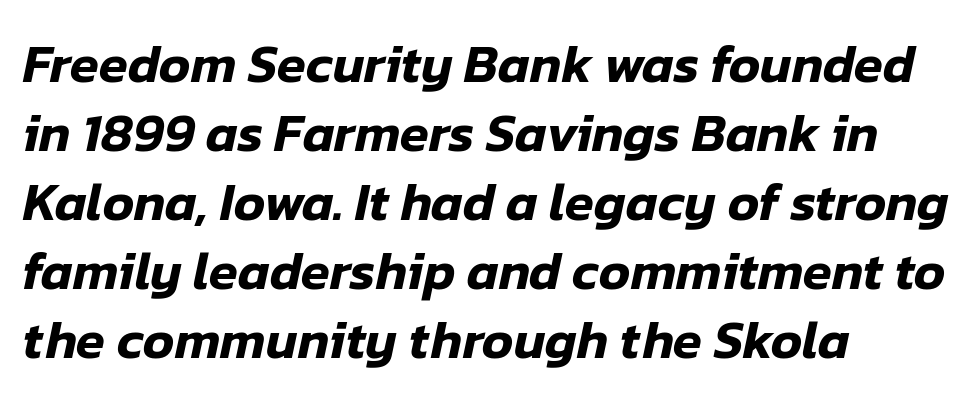
Q: Is the text italic (slanted)? A: Yes, it leans right by about 12 degrees.
Q: Is the text underlined? A: No.
Q: How is the paragraph aligned? A: Left-aligned.
Q: Is the spacing between letters normal or unusually wide? A: Normal.
Q: Is the spacing between lines tight, normal or loose? A: Normal.
Q: Width (condensed, normal, or wide)? A: Normal.
Q: Stroke contrast? A: Low.
Q: x-height? A: Medium.
Q: Monospaced? A: No.
